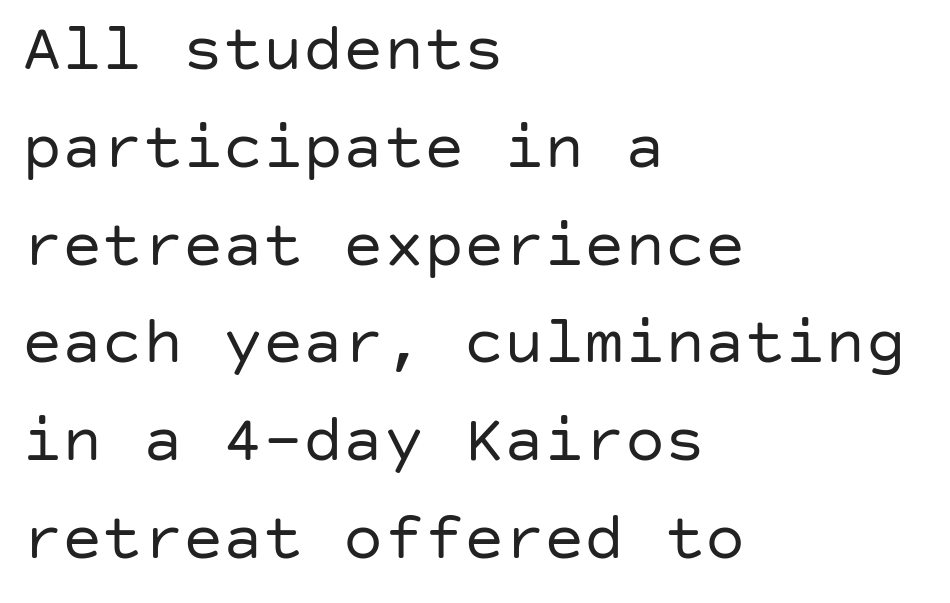
{"serif": "no", "italic": "no", "bold": "no", "weight": "regular", "width": "normal", "stroke_contrast": "low", "x_height": "large", "underline": "no", "align": "left", "line_spacing": "normal", "line_spacing_ratio": 1.46, "letter_spacing": "normal", "letter_spacing_em": 0.0, "glyph_px": 67}
